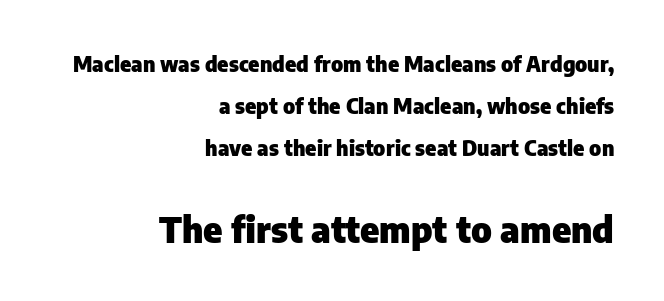
Q: Is the text bold? A: Yes.
Q: Is the text italic (slanted)? A: No, it is upright.
Q: Is the typeface a serif or a sans-serif typeface? A: Sans-serif.
Q: Is the text underlined? A: No.
Q: How is the paragraph aligned? A: Right-aligned.
Q: Is the spacing between letters normal or unusually wide? A: Normal.
Q: Is the spacing between lines tight, normal or loose? A: Loose.
Q: Which block of text is set in a larger size, the first (top) or the second (bottom)? A: The second (bottom) one.
Q: Width (condensed, normal, or wide)? A: Normal.
Q: Stroke contrast? A: Low.
Q: x-height? A: Medium.
Q: Monospaced? A: No.
